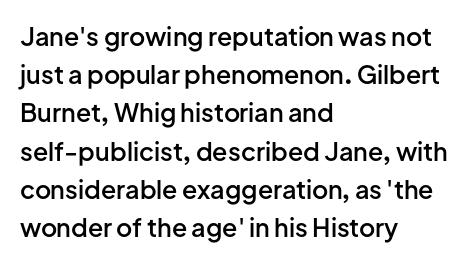
{"italic": "no", "bold": "semi", "underline": "no", "align": "left", "line_spacing": "normal", "line_spacing_ratio": 1.53, "letter_spacing": "normal", "letter_spacing_em": 0.0, "glyph_px": 25}
